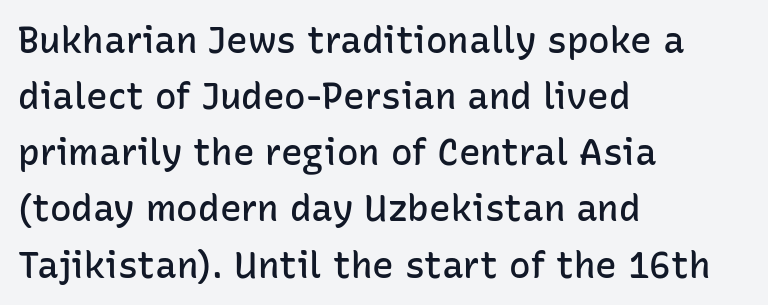
Q: Is the text bold? A: Semi-bold.
Q: Is the text italic (slanted)? A: No, it is upright.
Q: Is the typeface a serif or a sans-serif typeface? A: Sans-serif.
Q: Is the text underlined? A: No.
Q: How is the paragraph aligned? A: Left-aligned.
Q: Is the spacing between letters normal or unusually wide? A: Normal.
Q: Is the spacing between lines tight, normal or loose? A: Normal.
Q: Width (condensed, normal, or wide)? A: Normal.
Q: Stroke contrast? A: Low.
Q: x-height? A: Medium.
Q: Monospaced? A: No.
